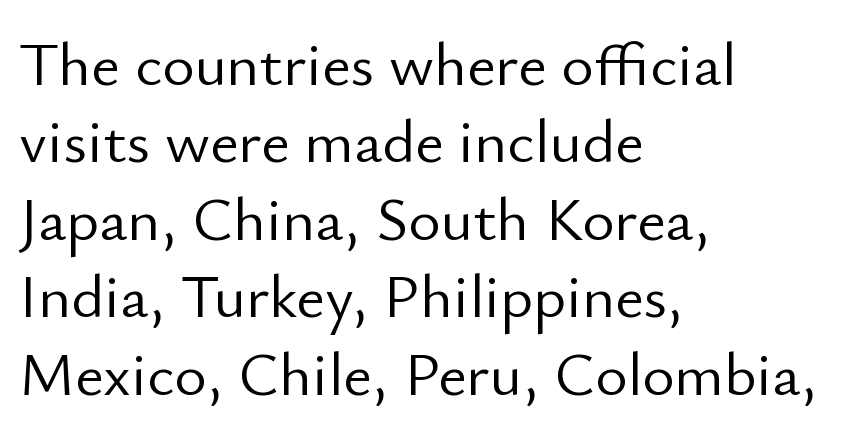
The image shows 62 px light sans-serif type, upright; set left-aligned, normal line spacing (1.25x), normal letter spacing, not underlined; low stroke contrast and a small x-height.
